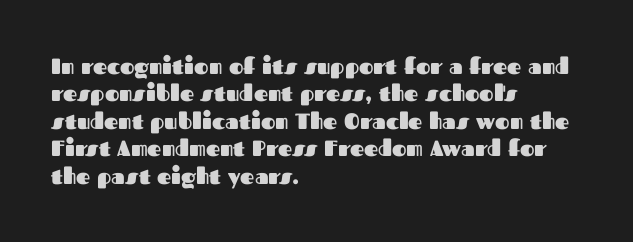
{"italic": "no", "bold": "yes", "underline": "no", "align": "left", "line_spacing": "normal", "line_spacing_ratio": 1.25, "letter_spacing": "normal", "letter_spacing_em": 0.0, "glyph_px": 22}
